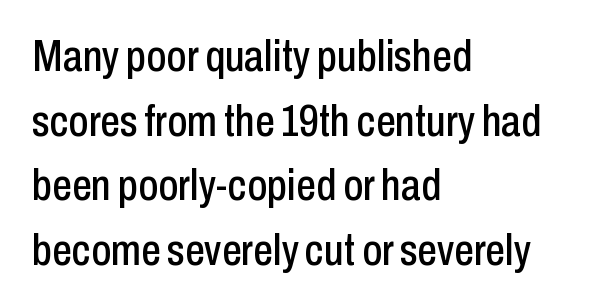
The image shows 44 px condensed sans-serif type, upright; set left-aligned, normal line spacing (1.47x), normal letter spacing, not underlined; low stroke contrast and a medium x-height.
